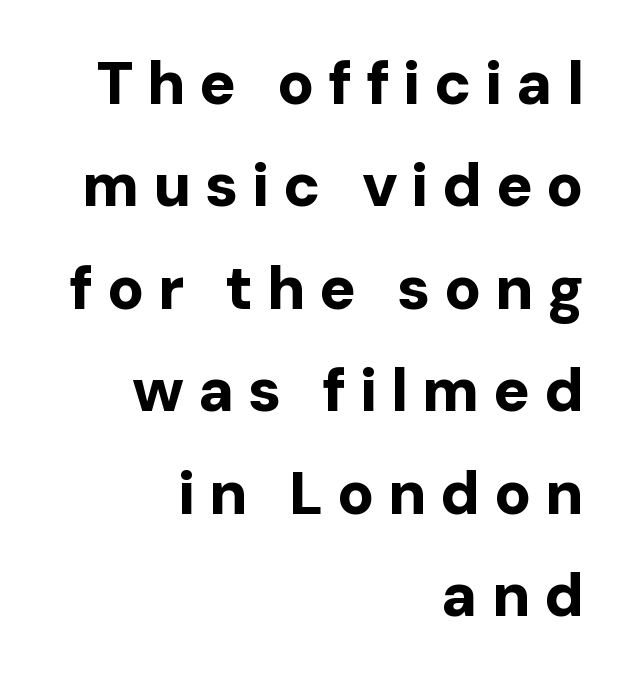
Leading: standard. Underlining? Definitely not there. The lines in this sample share a right terminus and differ only in where they begin. Serifs: no, the terminals of the letterforms are clean. These lines were composed using upright roman letters. These lines carry a lot of weight — the face is fully bold.
